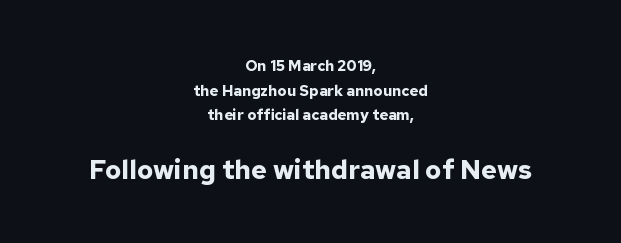
Q: Is the text bold? A: Yes.
Q: Is the text italic (slanted)? A: No, it is upright.
Q: Is the text underlined? A: No.
Q: How is the paragraph aligned? A: Centered.
Q: Is the spacing between letters normal or unusually wide? A: Normal.
Q: Is the spacing between lines tight, normal or loose? A: Normal.
Q: Which block of text is set in a larger size, the first (top) or the second (bottom)? A: The second (bottom) one.
